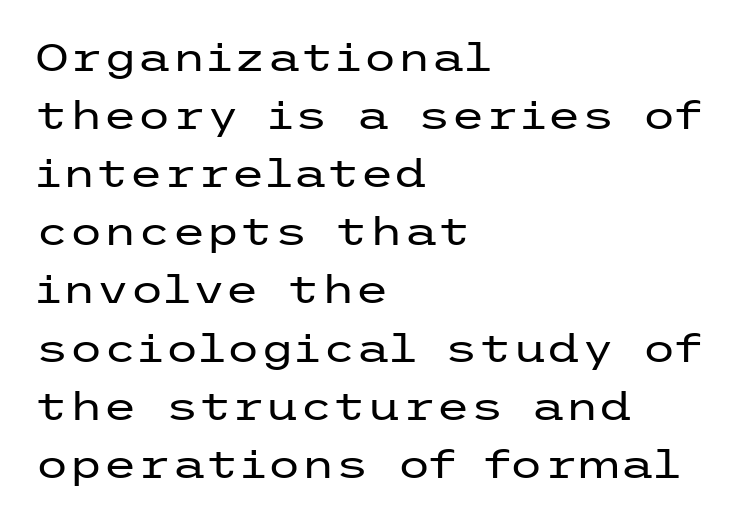
Q: Is the text bold? A: No.
Q: Is the text italic (slanted)? A: No, it is upright.
Q: Is the typeface a serif or a sans-serif typeface? A: Sans-serif.
Q: Is the text underlined? A: No.
Q: How is the paragraph aligned? A: Left-aligned.
Q: Is the spacing between letters normal or unusually wide? A: Normal.
Q: Is the spacing between lines tight, normal or loose? A: Normal.
Q: Width (condensed, normal, or wide)? A: Wide.
Q: Stroke contrast? A: Low.
Q: x-height? A: Medium.
